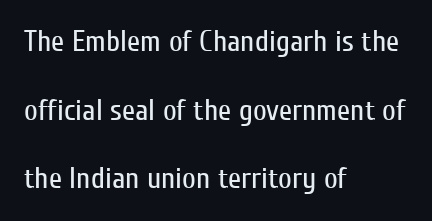
{"serif": "no", "italic": "no", "bold": "no", "weight": "regular", "width": "condensed", "stroke_contrast": "low", "x_height": "medium", "monospaced": "no", "underline": "no", "align": "left", "line_spacing": "loose", "line_spacing_ratio": 2.29, "letter_spacing": "normal", "letter_spacing_em": 0.0, "glyph_px": 30}
